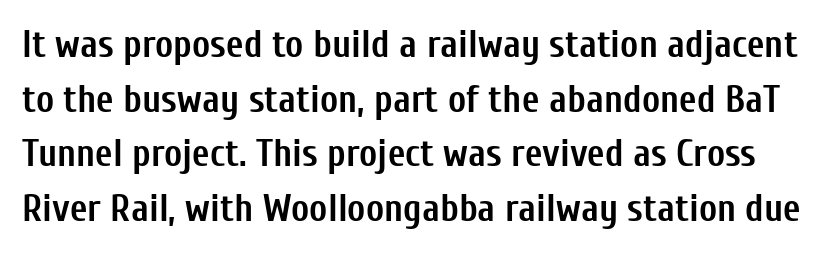
{"serif": "no", "italic": "no", "bold": "yes", "weight": "semibold", "width": "condensed", "stroke_contrast": "low", "x_height": "medium", "monospaced": "no", "underline": "no", "line_spacing": "normal", "line_spacing_ratio": 1.44, "letter_spacing": "normal", "letter_spacing_em": 0.0, "glyph_px": 38}
